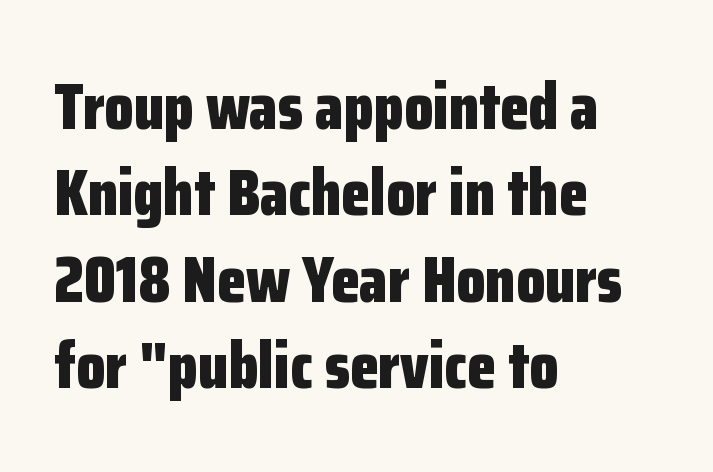
{"serif": "no", "italic": "no", "bold": "yes", "weight": "bold", "width": "condensed", "stroke_contrast": "low", "x_height": "medium", "monospaced": "no", "underline": "no", "align": "left", "line_spacing": "normal", "line_spacing_ratio": 1.31, "letter_spacing": "normal", "letter_spacing_em": 0.0, "glyph_px": 66}
